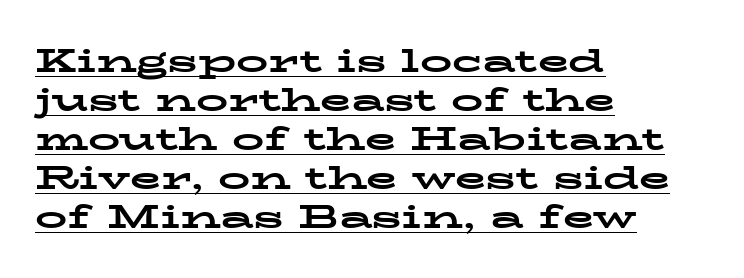
Q: Is the text bold? A: Yes.
Q: Is the text italic (slanted)? A: No, it is upright.
Q: Is the typeface a serif or a sans-serif typeface? A: Serif.
Q: Is the text underlined? A: Yes.
Q: How is the paragraph aligned? A: Left-aligned.
Q: Is the spacing between letters normal or unusually wide? A: Normal.
Q: Width (condensed, normal, or wide)? A: Wide.
Q: Stroke contrast? A: Low.
Q: x-height? A: Medium.
Q: Monospaced? A: No.
